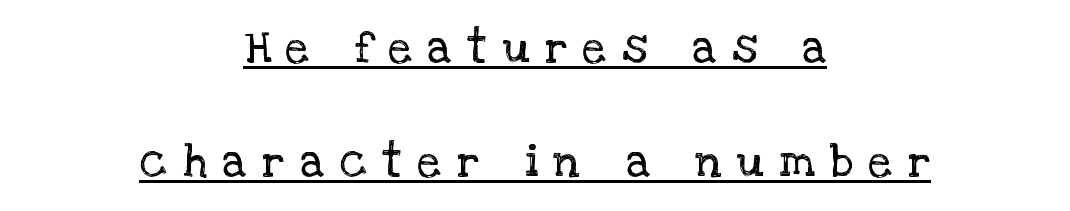
{"serif": "yes", "italic": "no", "bold": "no", "weight": "regular", "width": "normal", "stroke_contrast": "low", "x_height": "large", "monospaced": "no", "underline": "yes", "align": "center", "line_spacing": "loose", "line_spacing_ratio": 2.48, "letter_spacing": "wide", "letter_spacing_em": 0.34, "glyph_px": 46}
